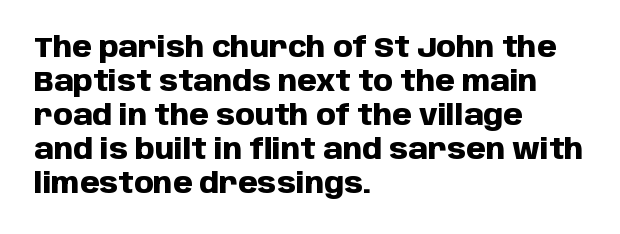
Q: Is the text bold? A: Yes.
Q: Is the text italic (slanted)? A: No, it is upright.
Q: Is the typeface a serif or a sans-serif typeface? A: Sans-serif.
Q: Is the text underlined? A: No.
Q: How is the paragraph aligned? A: Left-aligned.
Q: Is the spacing between letters normal or unusually wide? A: Normal.
Q: Width (condensed, normal, or wide)? A: Normal.
Q: Stroke contrast? A: Low.
Q: x-height? A: Large.
Q: Monospaced? A: No.
